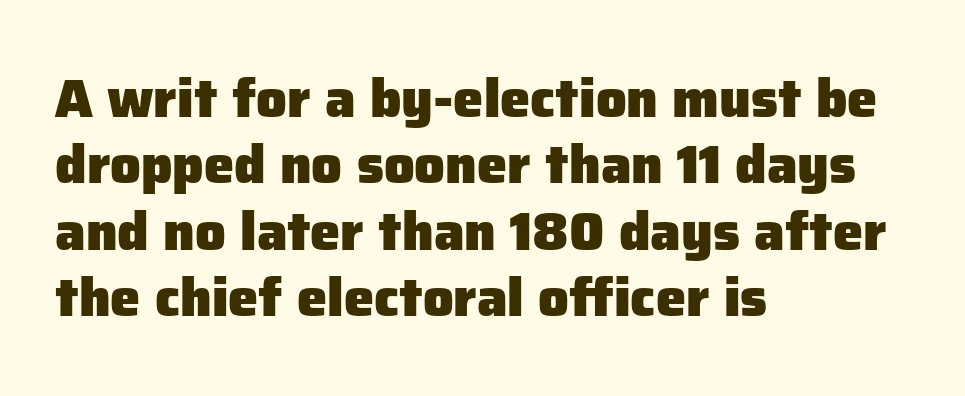
The image shows 54 px heavy sans-serif type, upright; set left-aligned, line spacing 1.23x, normal letter spacing, not underlined; low stroke contrast and a medium x-height.
